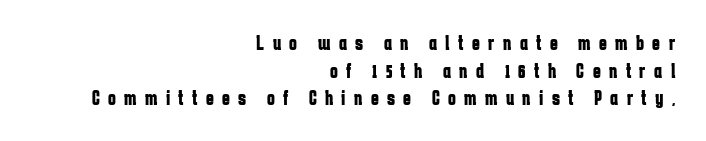
The image shows 21 px bold type, upright; set right-aligned, normal line spacing (1.32x), unusually wide letter spacing (+0.4 em), not underlined.
